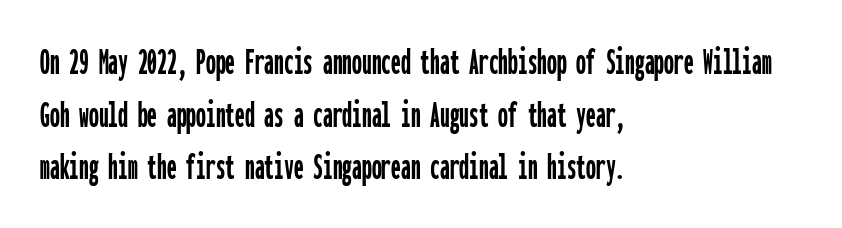
The image shows 39 px condensed sans-serif type, upright, monospaced; set left-aligned, normal line spacing (1.35x), normal letter spacing, not underlined; low stroke contrast and a medium x-height.
